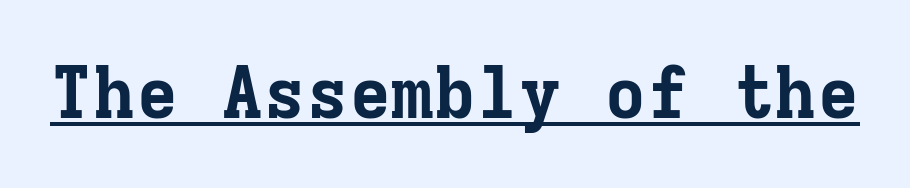
{"serif": "yes", "italic": "no", "bold": "yes", "weight": "bold", "width": "normal", "stroke_contrast": "low", "x_height": "medium", "monospaced": "yes", "underline": "yes", "letter_spacing": "normal", "letter_spacing_em": 0.0, "glyph_px": 71}
